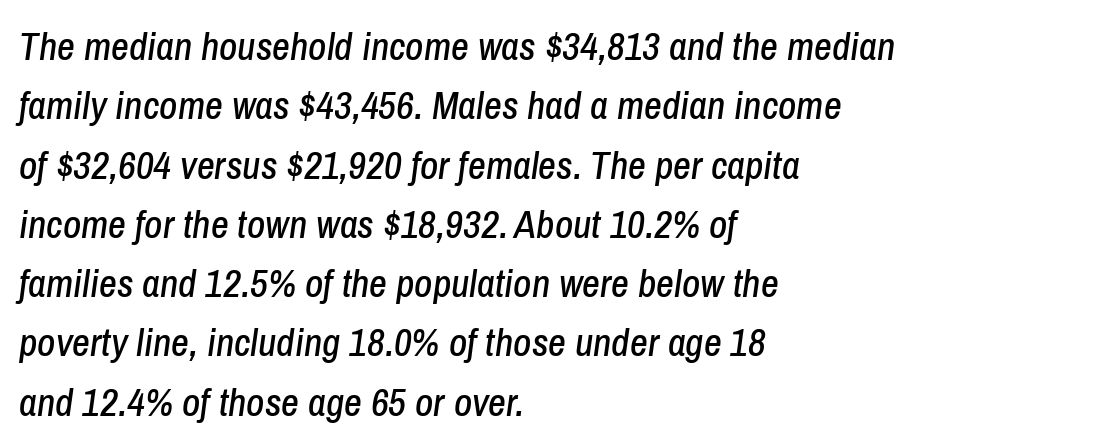
Bare-footed words on every line. Style check: oblique. The letterforms sit shoulder to shoulder at normal distance. These lines are set flush left with a ragged right edge. What's the leading like? Ordinary, nothing unusual. Each letter keeps its own natural width here, so spacing adapts to shape.
